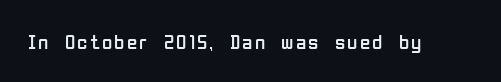
{"italic": "no", "bold": "no", "underline": "no", "glyph_px": 21}
